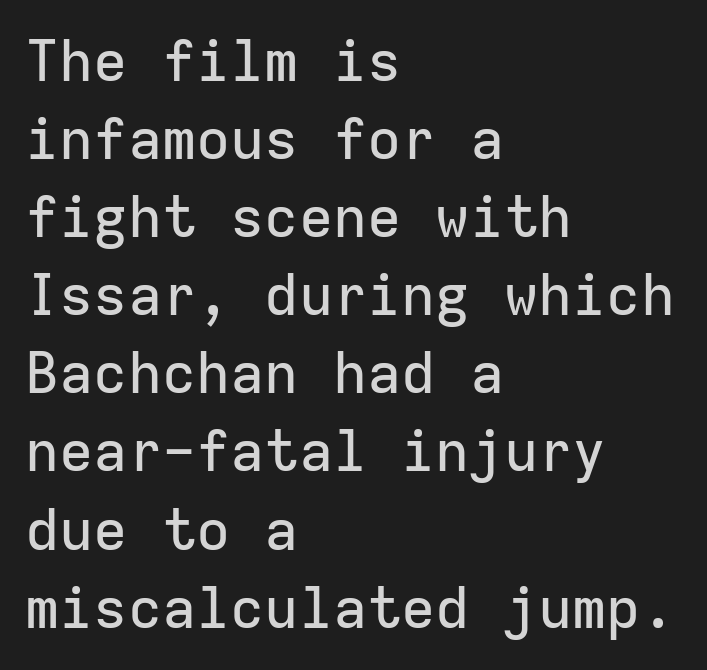
The image shows 57 px sans-serif type, upright, monospaced; set left-aligned, normal line spacing (1.37x), normal letter spacing, not underlined; low stroke contrast and a medium x-height.
